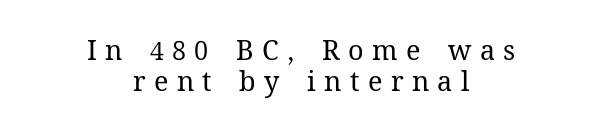
Tracking here is generous; glyphs stand well apart from one another. The vertical gap from one line to the next is small. The passage shown is not bold in any degree. The space directly below the letters is spotless. Teacher's note: observe the equal gaps on both sides — that is centered alignment. The letters stand straight up with perfectly vertical stems.
